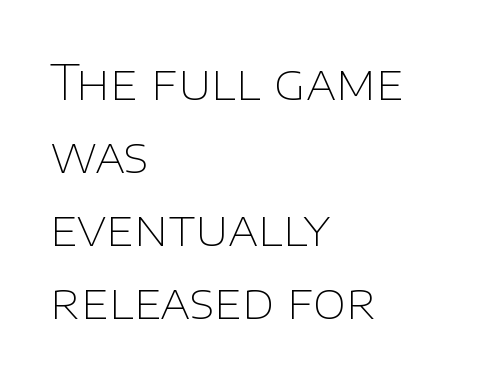
Q: Is the text bold? A: No.
Q: Is the text italic (slanted)? A: No, it is upright.
Q: Is the typeface a serif or a sans-serif typeface? A: Sans-serif.
Q: Is the text underlined? A: No.
Q: How is the paragraph aligned? A: Left-aligned.
Q: Is the spacing between letters normal or unusually wide? A: Normal.
Q: Is the spacing between lines tight, normal or loose? A: Normal.
Q: Width (condensed, normal, or wide)? A: Normal.
Q: Stroke contrast? A: Low.
Q: x-height? A: Large.
Q: Monospaced? A: No.
